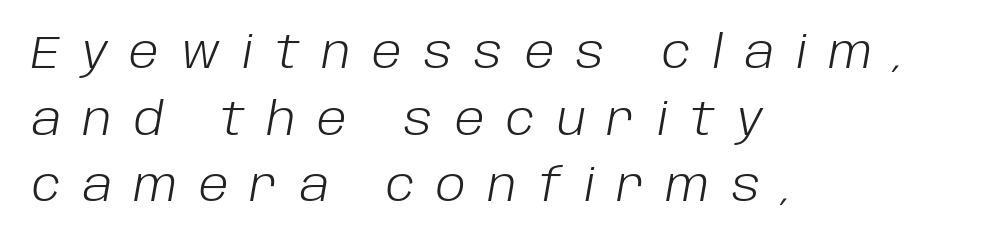
Q: Is the text bold? A: No.
Q: Is the text italic (slanted)? A: Yes, it leans right by about 10 degrees.
Q: Is the text underlined? A: No.
Q: How is the paragraph aligned? A: Left-aligned.
Q: Is the spacing between letters normal or unusually wide? A: Unusually wide.
Q: Is the spacing between lines tight, normal or loose? A: Normal.
Q: Width (condensed, normal, or wide)? A: Normal.
Q: Stroke contrast? A: Low.
Q: x-height? A: Large.
Q: Monospaced? A: No.
